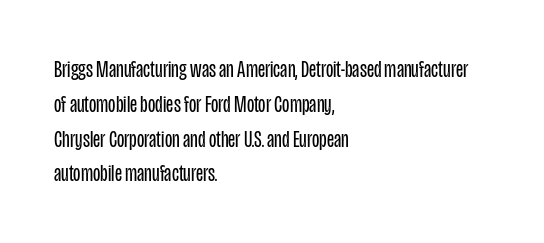
Summary of weight: not heavy and not bold. The passage shown stacks its lines at a standard gap. Upright lettering throughout. Tracking value appears to be zero — textbook default spacing.
